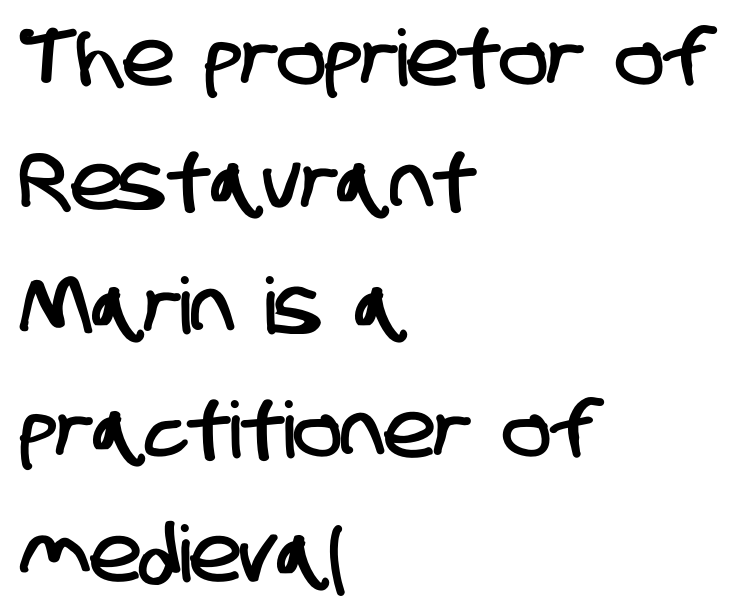
This rendering leaves character spacing at its baseline value. The letters advance in unequal steps, a hallmark of proportional type. Students, observe: this is what conventionally led text looks like. The designer went with a sans here, leaving each stem footless. Nobody drew a line under any word here.
